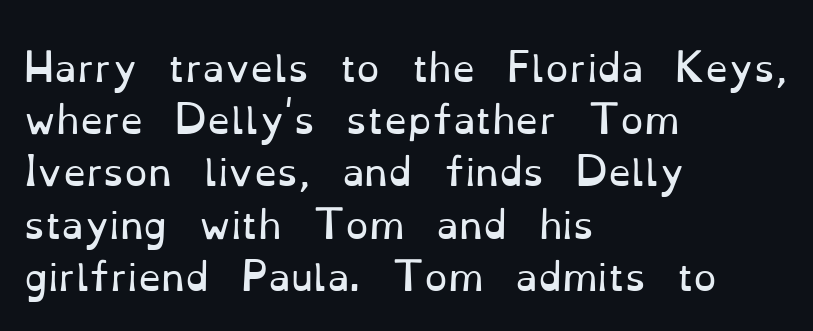
The image shows 37 px regular-weight serif type, upright; set left-aligned, normal line spacing (1.41x), normal letter spacing, not underlined; low stroke contrast and a small x-height.
